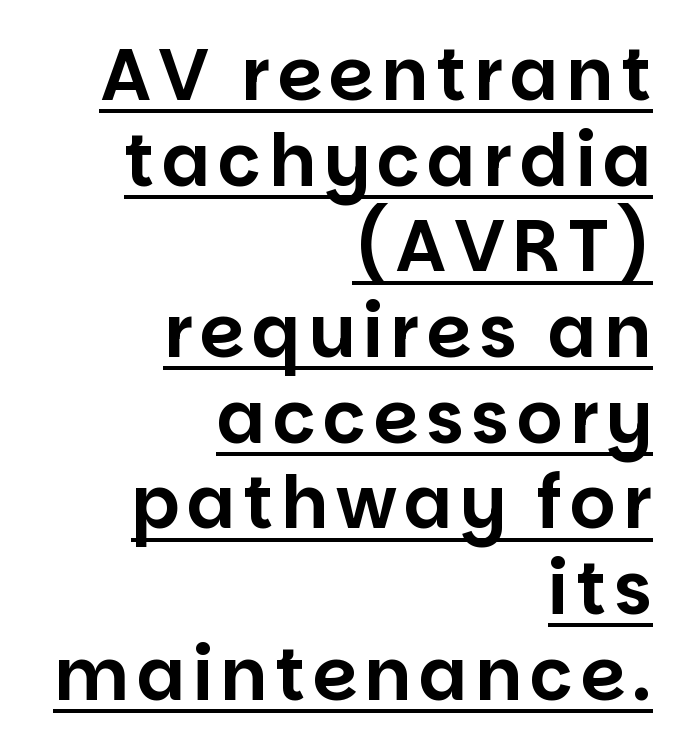
Q: Is the text italic (slanted)? A: No, it is upright.
Q: Is the typeface a serif or a sans-serif typeface? A: Sans-serif.
Q: Is the text underlined? A: Yes.
Q: How is the paragraph aligned? A: Right-aligned.
Q: Width (condensed, normal, or wide)? A: Normal.
Q: Stroke contrast? A: Low.
Q: x-height? A: Large.
Q: Monospaced? A: No.
